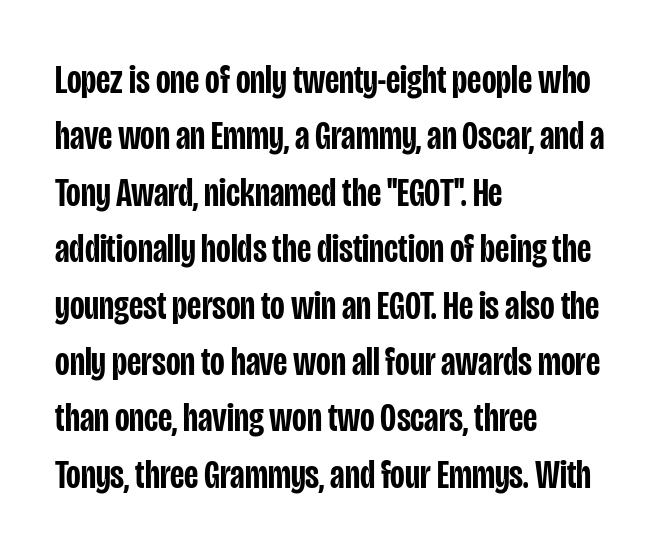
The image shows 40 px semibold, condensed sans-serif type, upright; set left-aligned, normal line spacing (1.41x), normal letter spacing, not underlined; low stroke contrast and a large x-height.
